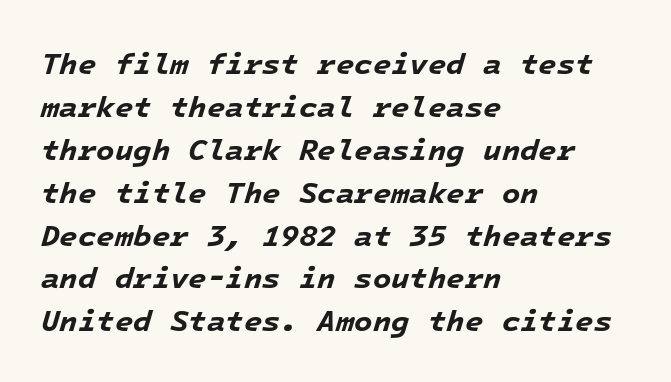
Q: Is the text bold? A: Yes.
Q: Is the text italic (slanted)? A: Yes, it leans right by about 16 degrees.
Q: Is the text underlined? A: No.
Q: How is the paragraph aligned? A: Left-aligned.
Q: Is the spacing between letters normal or unusually wide? A: Normal.
Q: Is the spacing between lines tight, normal or loose? A: Normal.
Q: Width (condensed, normal, or wide)? A: Normal.
Q: Stroke contrast? A: Low.
Q: x-height? A: Medium.
Q: Monospaced? A: Yes.
